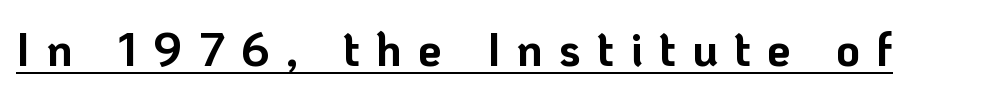
{"serif": "no", "italic": "no", "bold": "yes", "weight": "bold", "width": "normal", "stroke_contrast": "low", "x_height": "medium", "monospaced": "no", "underline": "yes", "letter_spacing": "wide", "letter_spacing_em": 0.34, "glyph_px": 47}
